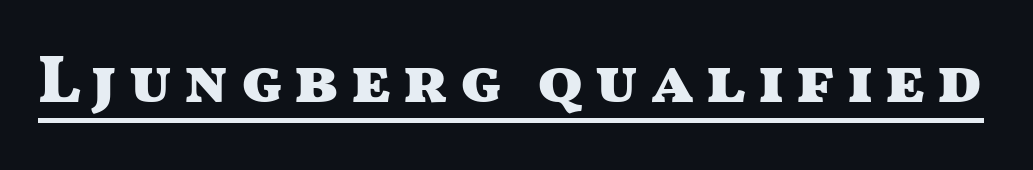
The image shows 67 px heavy, wide sans-serif type, upright; set underlined; medium stroke contrast and a medium x-height.
